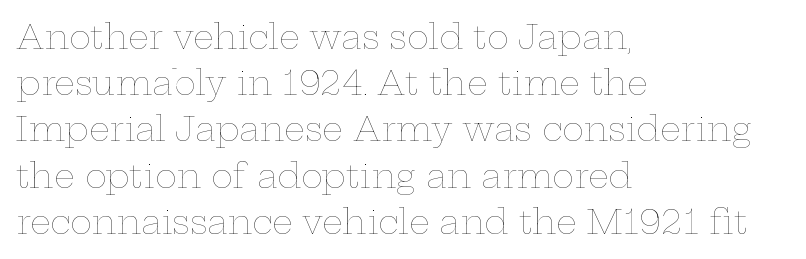
Q: Is the text bold? A: No.
Q: Is the text italic (slanted)? A: No, it is upright.
Q: Is the text underlined? A: No.
Q: How is the paragraph aligned? A: Left-aligned.
Q: Is the spacing between letters normal or unusually wide? A: Normal.
Q: Is the spacing between lines tight, normal or loose? A: Normal.
Q: Width (condensed, normal, or wide)? A: Wide.
Q: Stroke contrast? A: Low.
Q: x-height? A: Medium.
Q: Monospaced? A: No.
